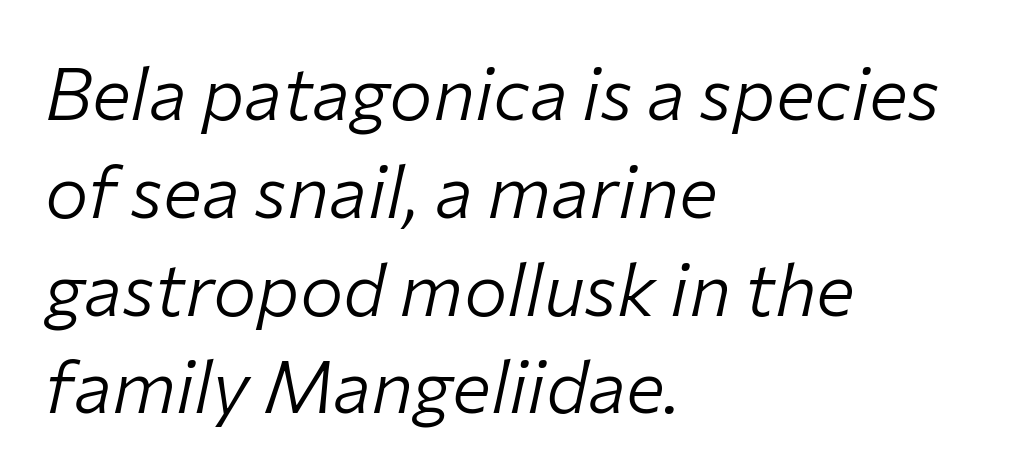
There's an unmistakable incline to the writing here. Compared with a typical body face, this is equally light or lighter still. The letters advance in unequal steps, a hallmark of proportional type. The baseline area is clear. Short and long lines alike share a common starting point at left.
